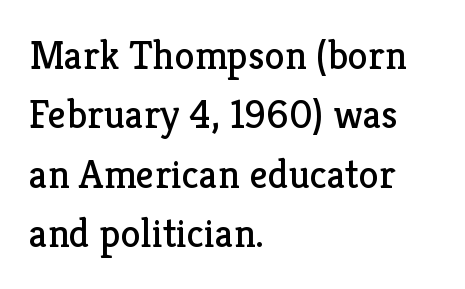
Q: Is the text bold? A: No.
Q: Is the text italic (slanted)? A: No, it is upright.
Q: Is the typeface a serif or a sans-serif typeface? A: Serif.
Q: Is the text underlined? A: No.
Q: How is the paragraph aligned? A: Left-aligned.
Q: Is the spacing between letters normal or unusually wide? A: Normal.
Q: Is the spacing between lines tight, normal or loose? A: Normal.
Q: Width (condensed, normal, or wide)? A: Normal.
Q: Stroke contrast? A: Low.
Q: x-height? A: Medium.
Q: Monospaced? A: No.
